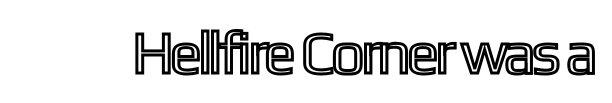
The letters advance in unequal steps, a hallmark of proportional type. The baseline area is clear. The face used here is rendered with its standard letterfit. Designer's note — italics off, roman on.
